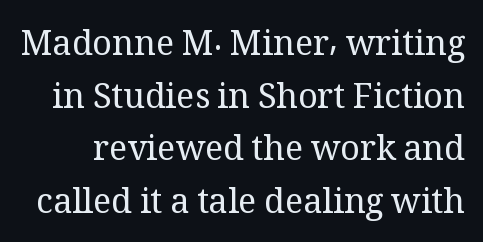
Q: Is the text bold? A: No.
Q: Is the text italic (slanted)? A: No, it is upright.
Q: Is the typeface a serif or a sans-serif typeface? A: Serif.
Q: Is the text underlined? A: No.
Q: Is the spacing between letters normal or unusually wide? A: Normal.
Q: Is the spacing between lines tight, normal or loose? A: Normal.
Q: Width (condensed, normal, or wide)? A: Normal.
Q: Stroke contrast? A: Medium.
Q: x-height? A: Medium.
Q: Monospaced? A: No.
